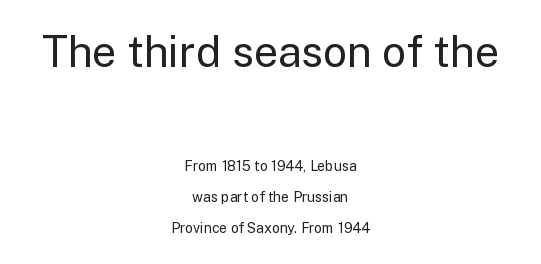
The image shows 43 px regular-weight sans-serif type, upright; set centered, loose line spacing (2.24x), normal letter spacing, not underlined; the first (top) block is 3.07x larger; low stroke contrast and a medium x-height.
